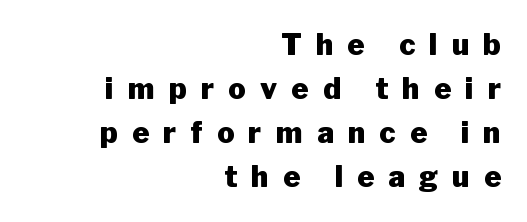
Substantial extra tracking has been applied to these lines. Is this a fixed-width face? No — the glyphs have proportional, varying widths. Nope, no serifs anywhere on these letters. These lines stack with their right ends in a neat column.
